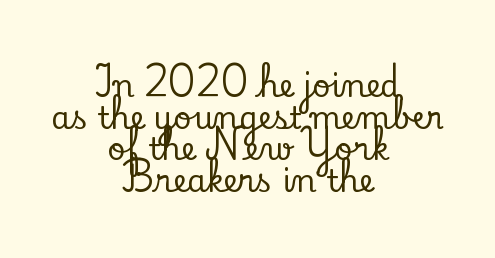
The image shows 31 px serif type, upright; set centered, tight line spacing (1.02x), normal letter spacing, not underlined; low stroke contrast and a small x-height.
